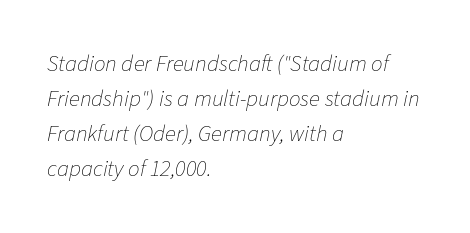
Designer's note — italics engaged. The specimen omits any rule beneath the text block's lines. Evenly set lines give the paragraph a standard silhouette. Short note: letters normally spaced.
